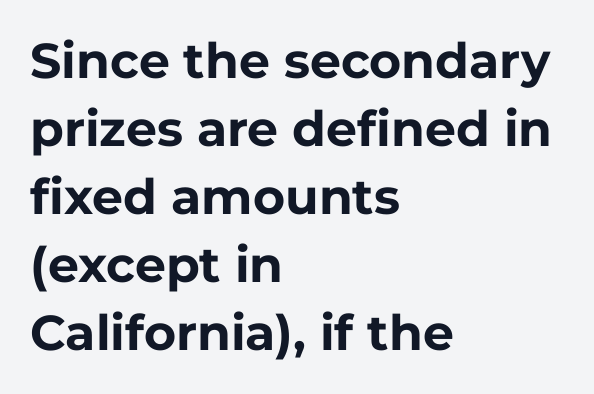
The image shows 49 px bold sans-serif type, upright; set left-aligned, normal line spacing (1.39x), normal letter spacing, not underlined; low stroke contrast and a medium x-height.
